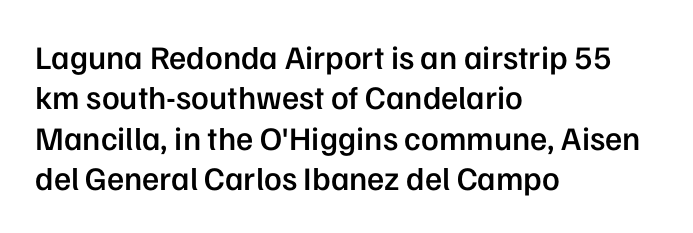
{"serif": "no", "italic": "no", "bold": "semi", "weight": "semibold", "width": "normal", "stroke_contrast": "low", "x_height": "medium", "monospaced": "no", "underline": "no", "align": "left", "line_spacing_ratio": 1.22, "letter_spacing": "normal", "letter_spacing_em": 0.0, "glyph_px": 33}
